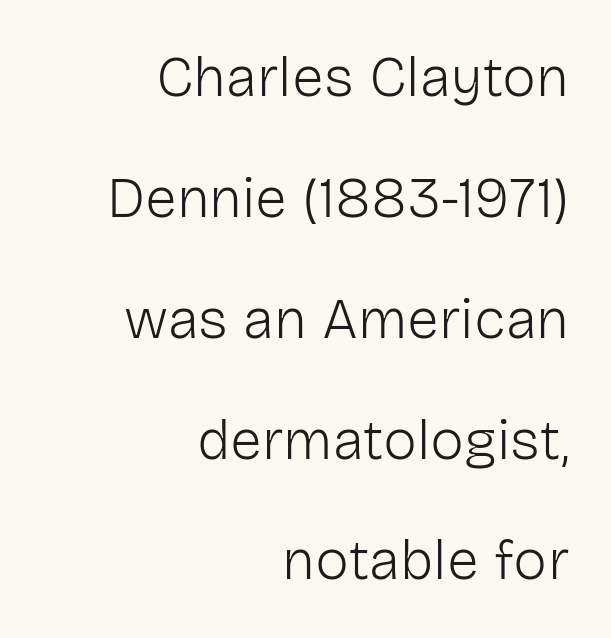
The image shows 57 px light sans-serif type, upright; set right-aligned, loose line spacing (2.12x), normal letter spacing, not underlined; low stroke contrast and a medium x-height.
